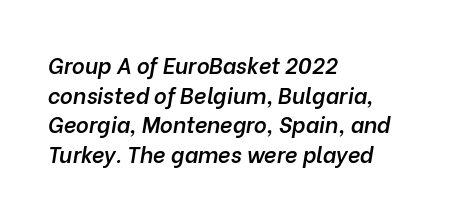
The image shows 22 px text type, italic (leaning right); set left-aligned, normal line spacing (1.35x), normal letter spacing, not underlined.
